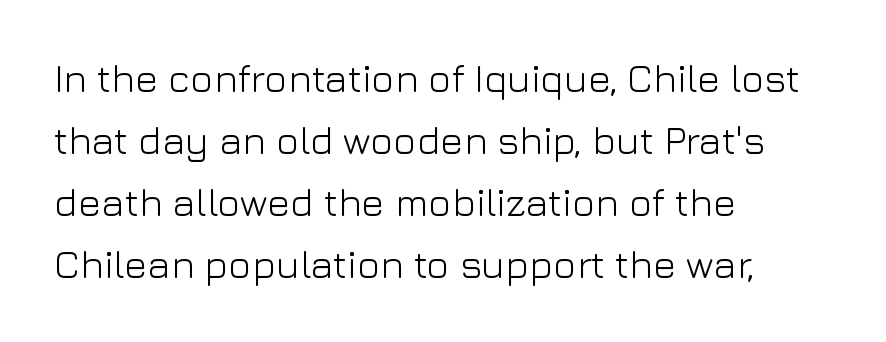
Q: Is the text bold? A: No.
Q: Is the text italic (slanted)? A: No, it is upright.
Q: Is the typeface a serif or a sans-serif typeface? A: Sans-serif.
Q: Is the text underlined? A: No.
Q: How is the paragraph aligned? A: Left-aligned.
Q: Is the spacing between letters normal or unusually wide? A: Normal.
Q: Is the spacing between lines tight, normal or loose? A: Normal.
Q: Width (condensed, normal, or wide)? A: Normal.
Q: Stroke contrast? A: Low.
Q: x-height? A: Medium.
Q: Monospaced? A: No.
